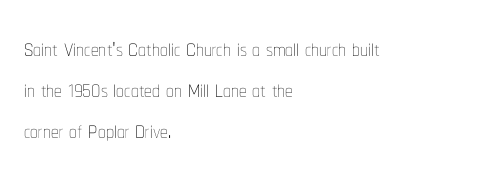
{"italic": "no", "bold": "no", "weight": "thin", "width": "condensed", "stroke_contrast": "low", "x_height": "medium", "monospaced": "no", "underline": "no", "align": "left", "line_spacing": "normal", "line_spacing_ratio": 1.33, "letter_spacing": "normal", "letter_spacing_em": 0.0, "glyph_px": 31}
